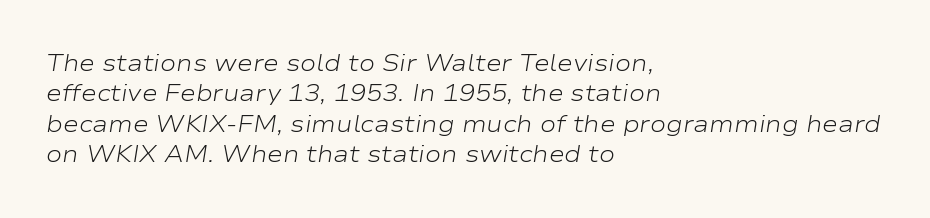
Q: Is the text bold? A: No.
Q: Is the text italic (slanted)? A: Yes, it leans right by about 9 degrees.
Q: Is the text underlined? A: No.
Q: How is the paragraph aligned? A: Left-aligned.
Q: Is the spacing between letters normal or unusually wide? A: Normal.
Q: Is the spacing between lines tight, normal or loose? A: Normal.
